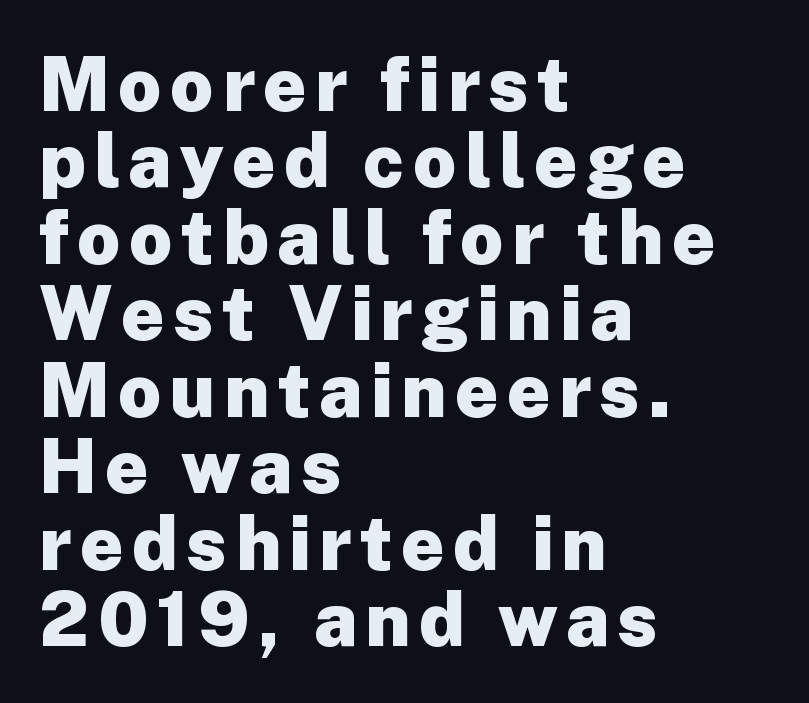
Each glyph is drawn with heavy, bold strokes. The font family rendered here belongs to the sans-serif group. In CSS terms this would be text-align: left. Type without underlining. You could not count columns in this text — the font is proportionally spaced. Italic: no, the glyphs are upright roman.
